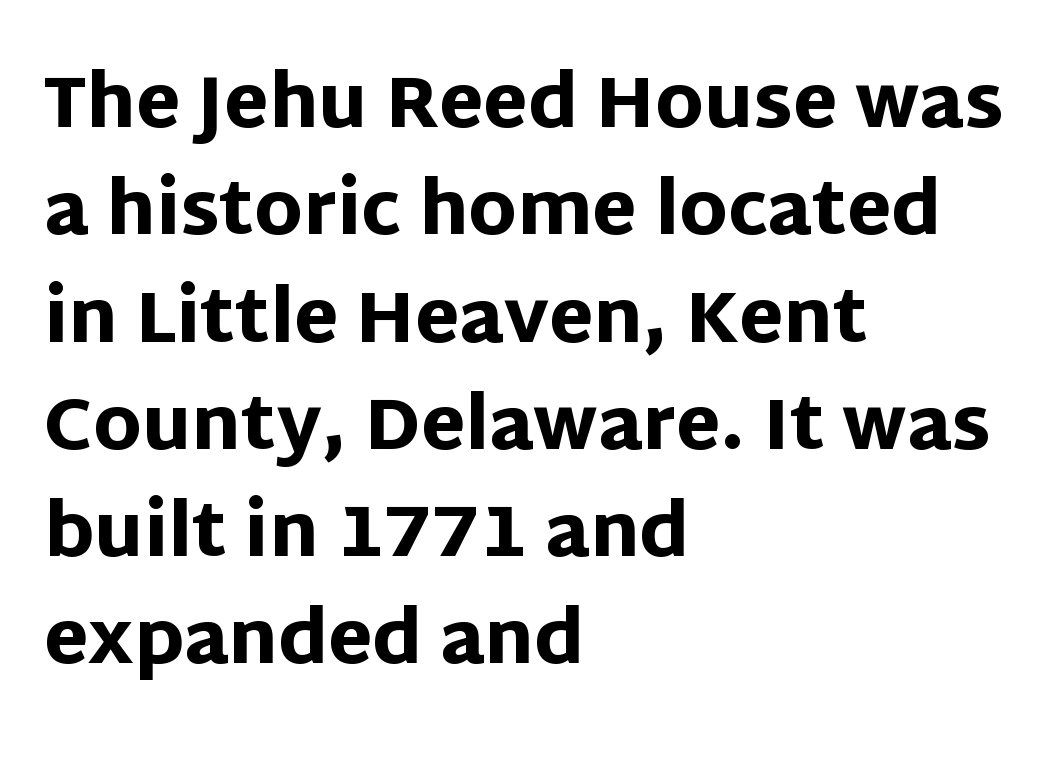
Q: Is the text bold? A: Yes.
Q: Is the text italic (slanted)? A: No, it is upright.
Q: Is the typeface a serif or a sans-serif typeface? A: Sans-serif.
Q: Is the text underlined? A: No.
Q: How is the paragraph aligned? A: Left-aligned.
Q: Is the spacing between letters normal or unusually wide? A: Normal.
Q: Is the spacing between lines tight, normal or loose? A: Normal.
Q: Width (condensed, normal, or wide)? A: Normal.
Q: Stroke contrast? A: Low.
Q: x-height? A: Large.
Q: Monospaced? A: No.
